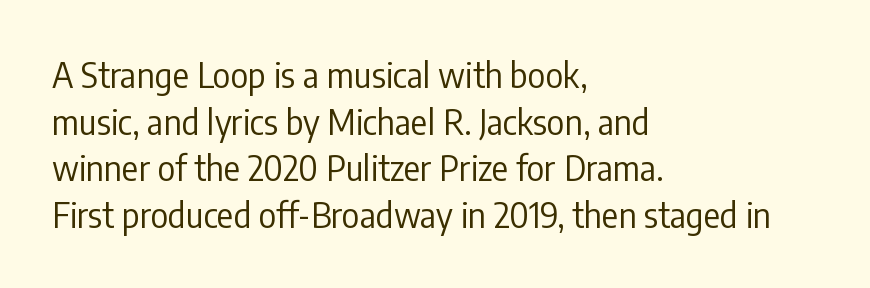
{"serif": "no", "italic": "no", "bold": "no", "weight": "regular", "width": "condensed", "stroke_contrast": "low", "x_height": "medium", "monospaced": "no", "underline": "no", "align": "left", "line_spacing": "normal", "line_spacing_ratio": 1.37, "letter_spacing": "normal", "letter_spacing_em": 0.0, "glyph_px": 34}
